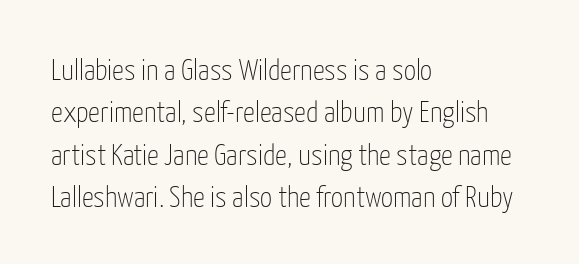
The image shows 30 px thin, condensed sans-serif type, upright; set left-aligned, normal line spacing (1.41x), normal letter spacing, not underlined; low stroke contrast and a medium x-height.
